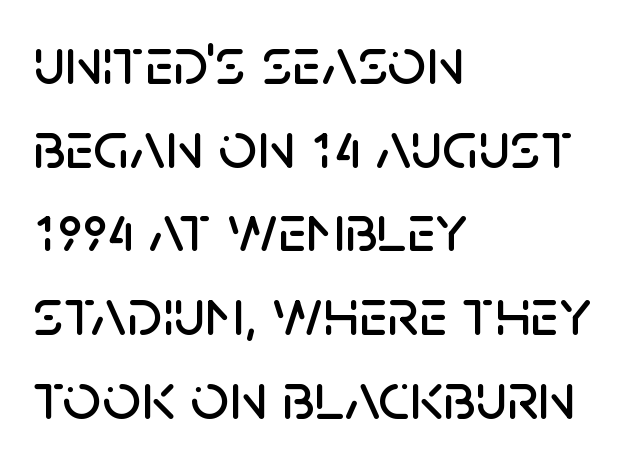
You could not count columns in this text — the font is proportionally spaced. Students, note that the glyphs here touch the page at normal intervals. Do the letters lean? They stand straight. Check where the strokes stop: nothing finishes them off — pure sans. This rendering features lettering with no underline. The paragraph has a hard left edge and a soft right edge.
